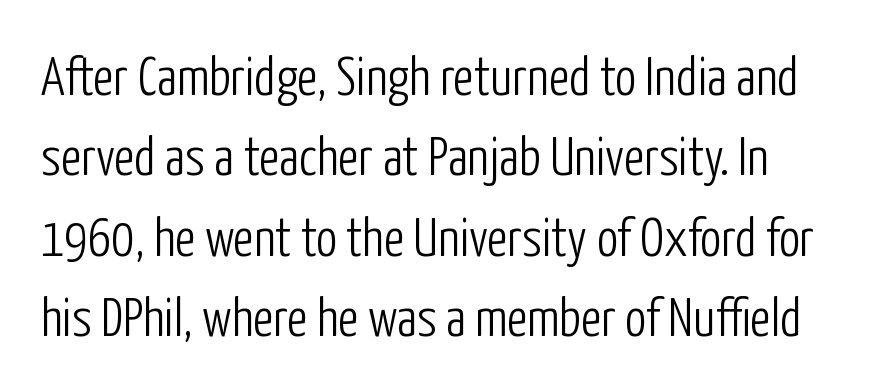
{"serif": "no", "italic": "no", "bold": "no", "weight": "light", "width": "condensed", "stroke_contrast": "low", "x_height": "medium", "monospaced": "no", "underline": "no", "line_spacing": "normal", "line_spacing_ratio": 1.49, "letter_spacing": "normal", "letter_spacing_em": 0.0, "glyph_px": 54}
